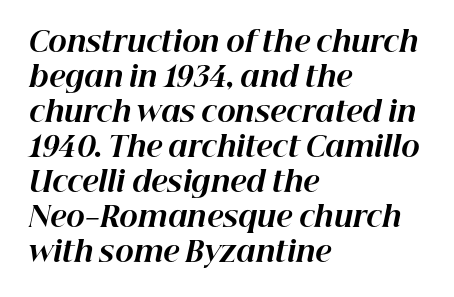
{"italic": "yes", "lean": "right", "slant_degrees": 12, "bold": "yes", "weight": "bold", "width": "normal", "stroke_contrast": "high", "x_height": "medium", "monospaced": "no", "underline": "no", "align": "left", "line_spacing": "normal", "line_spacing_ratio": 1.25, "letter_spacing": "normal", "letter_spacing_em": 0.0, "glyph_px": 28}
